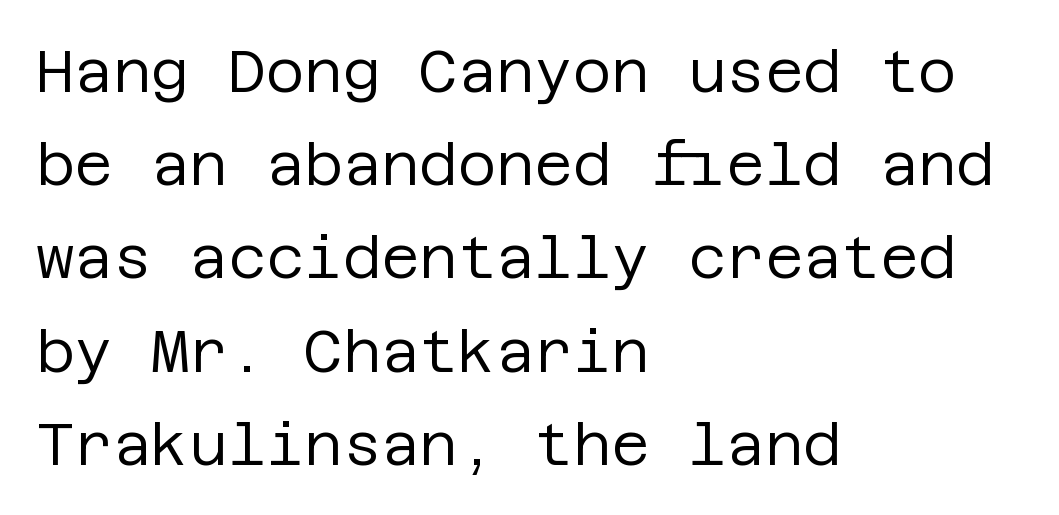
The image shows 59 px regular-weight sans-serif type, upright; set left-aligned, normal line spacing (1.58x), normal letter spacing, not underlined; low stroke contrast and a large x-height.
